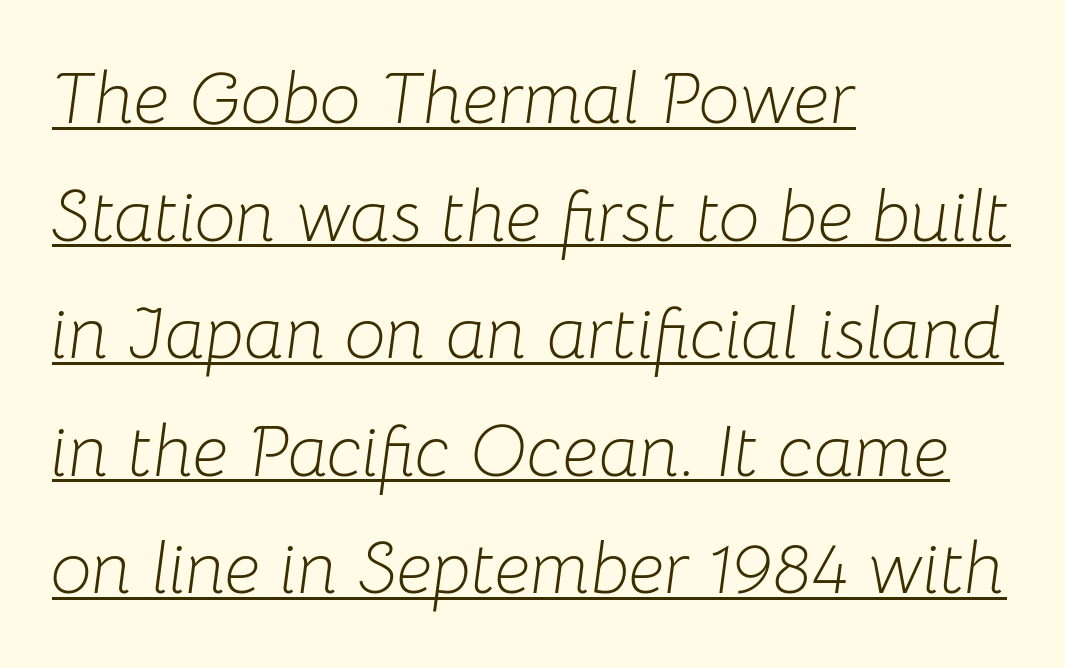
Q: Is the text bold? A: No.
Q: Is the text italic (slanted)? A: Yes, it leans right by about 8 degrees.
Q: Is the text underlined? A: Yes.
Q: How is the paragraph aligned? A: Left-aligned.
Q: Is the spacing between letters normal or unusually wide? A: Normal.
Q: Is the spacing between lines tight, normal or loose? A: Normal.
Q: Width (condensed, normal, or wide)? A: Normal.
Q: Stroke contrast? A: Low.
Q: x-height? A: Medium.
Q: Monospaced? A: No.
